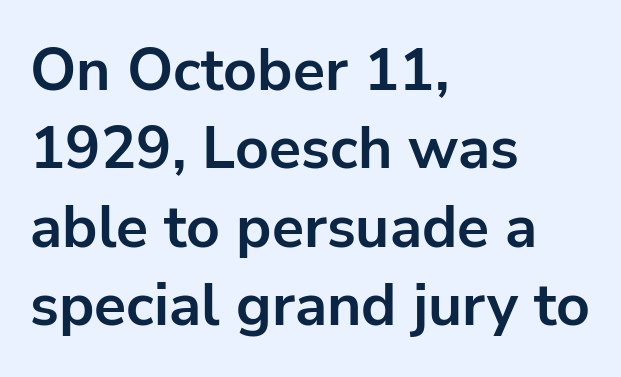
{"serif": "no", "italic": "no", "bold": "yes", "weight": "bold", "width": "normal", "stroke_contrast": "low", "x_height": "medium", "monospaced": "no", "underline": "no", "align": "left", "line_spacing": "normal", "line_spacing_ratio": 1.33, "letter_spacing": "normal", "letter_spacing_em": 0.0, "glyph_px": 59}
